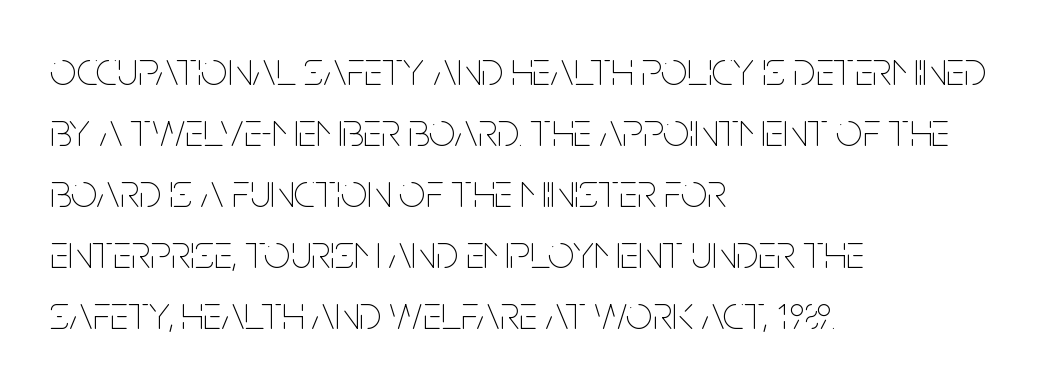
The typesetting does not lean heavy: it is not bold. A clean baseline with only descenders dipping below it. Leftover space on each line is placed entirely after the last word. Whoever set this chose a conventional vertical rhythm.
